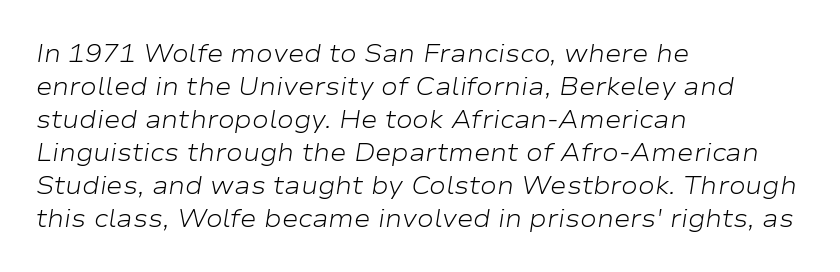
The specimen reads as italic at a glance. Compared with typical paragraphs, the rows here are spaced about the same. Glance below the letters and you will spot only blank space. No extra tracking has been applied to these lines.
